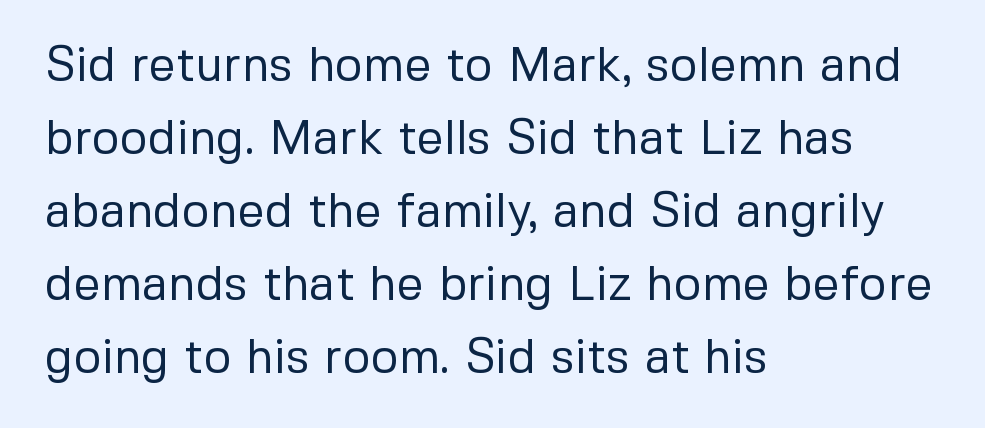
{"serif": "no", "italic": "no", "bold": "no", "weight": "regular", "width": "normal", "stroke_contrast": "low", "x_height": "medium", "monospaced": "no", "underline": "no", "align": "left", "line_spacing": "normal", "line_spacing_ratio": 1.52, "letter_spacing": "normal", "letter_spacing_em": 0.0, "glyph_px": 48}
